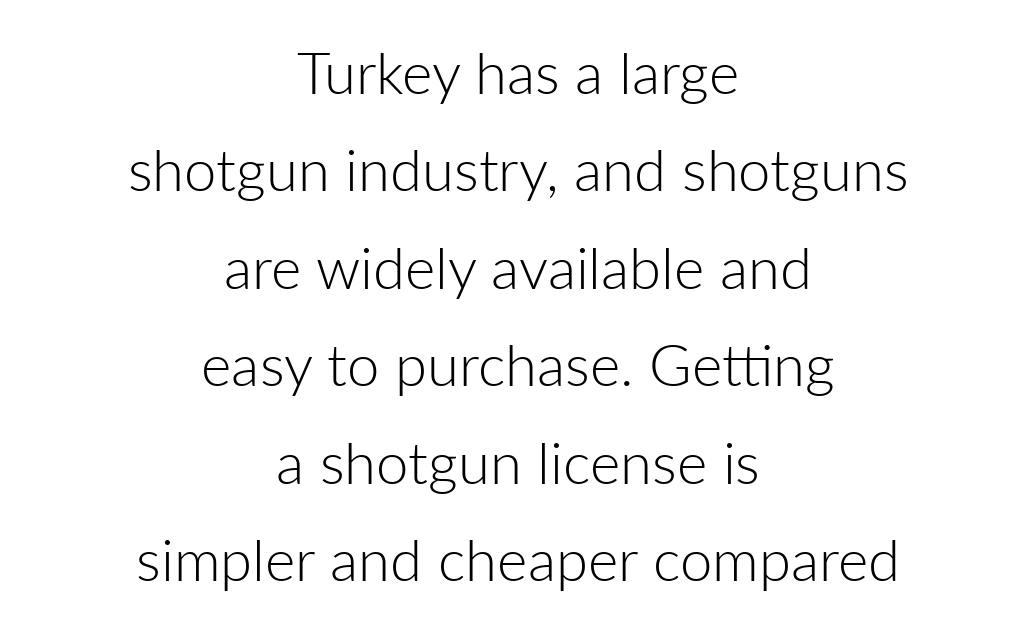
Q: Is the text bold? A: No.
Q: Is the text italic (slanted)? A: No, it is upright.
Q: Is the typeface a serif or a sans-serif typeface? A: Sans-serif.
Q: Is the text underlined? A: No.
Q: How is the paragraph aligned? A: Centered.
Q: Is the spacing between letters normal or unusually wide? A: Normal.
Q: Is the spacing between lines tight, normal or loose? A: Normal.
Q: Width (condensed, normal, or wide)? A: Normal.
Q: Stroke contrast? A: Low.
Q: x-height? A: Medium.
Q: Monospaced? A: No.
